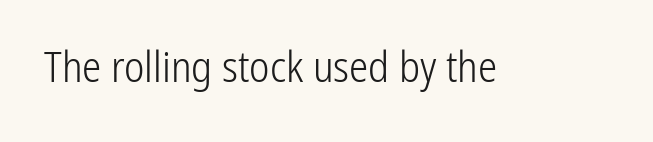
{"serif": "no", "italic": "no", "bold": "no", "weight": "light", "width": "condensed", "stroke_contrast": "low", "x_height": "medium", "monospaced": "no", "underline": "no", "letter_spacing": "normal", "letter_spacing_em": 0.0, "glyph_px": 43}
